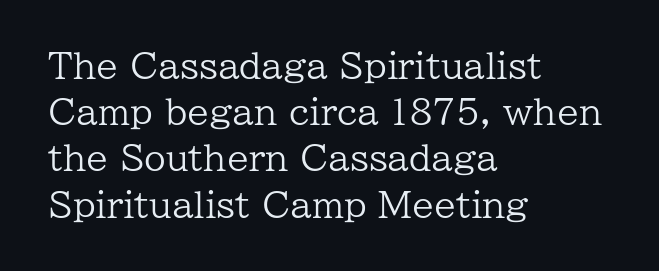
The setting favours the left margin, as ordinary paragraphs usually do. Letterform terminals end in serifs throughout the passage. The space beneath each line is pristine and unruled. Varying glyph widths throughout — classic text-font behaviour. Regarding leading, the lines here are spaced in the standard way. Every stem runs plumb, perpendicular to the baseline.
